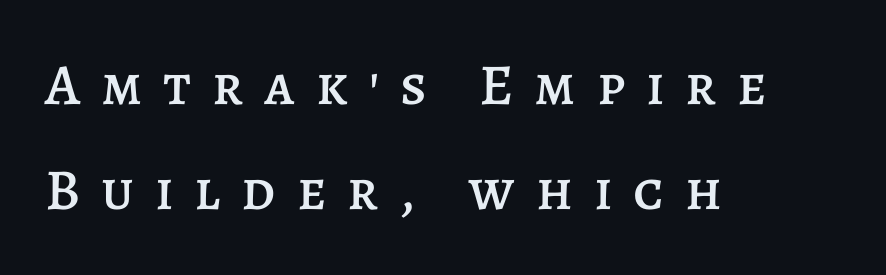
The image shows 58 px text type, upright; set left-aligned, line spacing 1.81x, unusually wide letter spacing (+0.36 em), not underlined; low stroke contrast and a large x-height.
